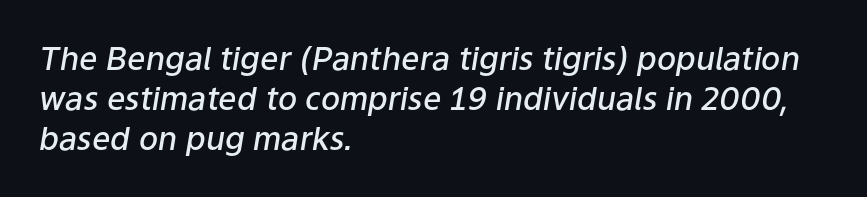
Reading down the column, the eye jumps a familiar distance to each next line. The letters are slanted; this is an italic face. The strokes are fattened partway — semibold, not bold. Glance below the letters and you will spot only blank space. Character widths vary here, with narrow letters taking less room than wide ones.
